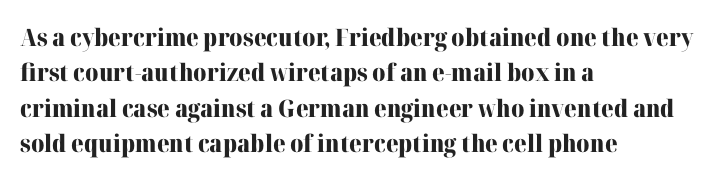
{"italic": "no", "bold": "yes", "underline": "no", "align": "left", "line_spacing": "normal", "line_spacing_ratio": 1.47, "letter_spacing": "normal", "letter_spacing_em": 0.0, "glyph_px": 24}
